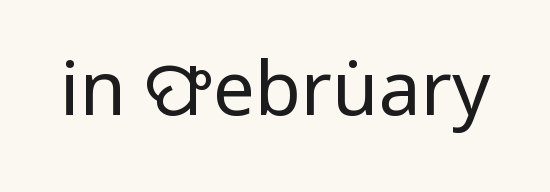
The image shows 75 px regular-weight, condensed sans-serif type, upright; set normal letter spacing, not underlined; low stroke contrast and a large x-height.
